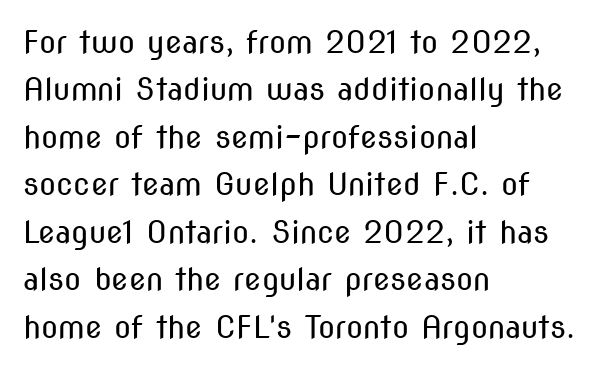
The image shows 31 px regular-weight, condensed sans-serif type, upright; set left-aligned, normal line spacing (1.53x), normal letter spacing, not underlined; medium stroke contrast and a medium x-height.
